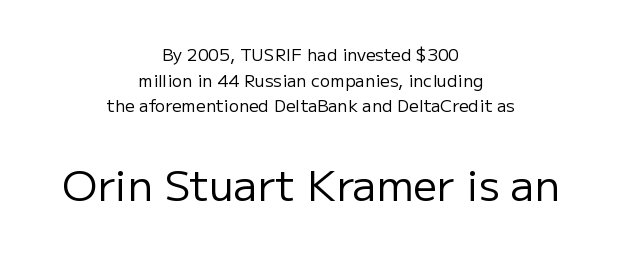
The image shows 42 px regular-weight sans-serif type, upright; set centered, normal line spacing (1.51x), normal letter spacing, not underlined; the second (bottom) block is 2.47x larger; low stroke contrast and a medium x-height.
